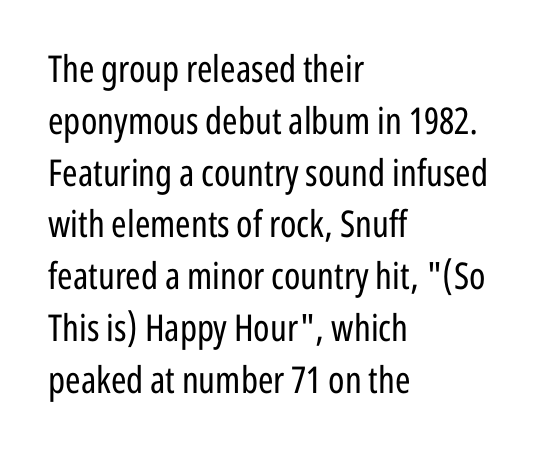
The line texture is even and compact thanks to regular tracking. Notice how the stems are strictly vertical — no italics here. Which margin do the lines hug? The left one — the right edge is uneven. These glyphs show unthickened strokes, regular width or finer. The rendering uses natural spacing where letterforms have individual widths.
